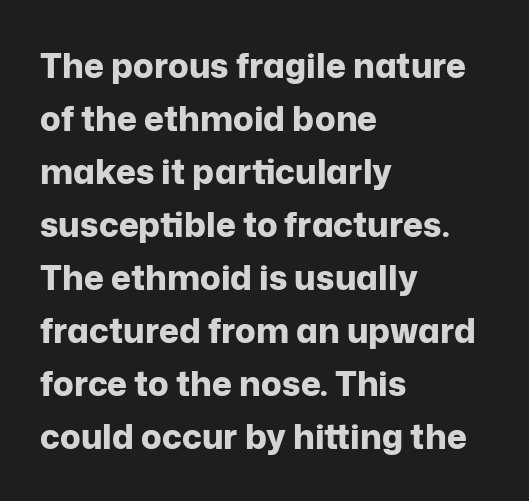
Looks like regular typesetting: each glyph gets only the width it needs. Underline: absent. Nope, not italic — everything's standing straight. Compared with a centered layout, this one pins lines to the left instead. Line spacing here is normal. Compared with typical body copy, the letter spacing here is the same.
